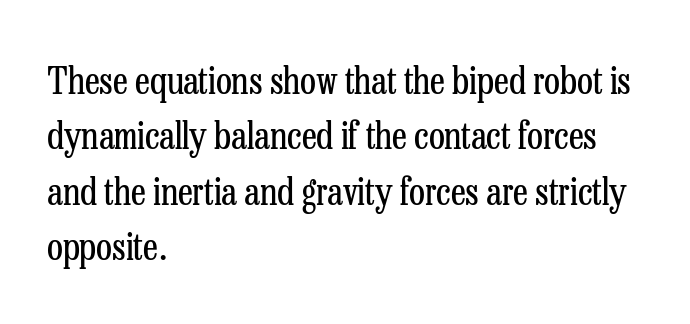
The image shows 37 px regular-weight, condensed serif type, upright; set left-aligned, normal line spacing (1.5x), normal letter spacing, not underlined; low stroke contrast and a medium x-height.
